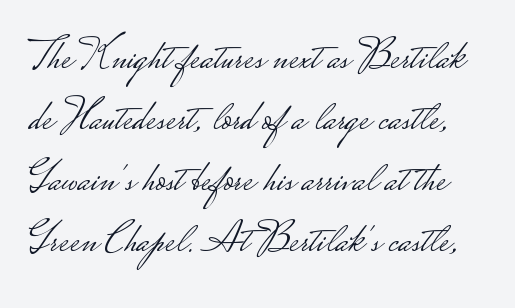
{"serif": "no", "bold": "no", "weight": "light", "width": "wide", "stroke_contrast": "low", "monospaced": "no", "underline": "no", "line_spacing": "normal", "line_spacing_ratio": 1.42, "letter_spacing": "normal", "letter_spacing_em": 0.0, "glyph_px": 43}
